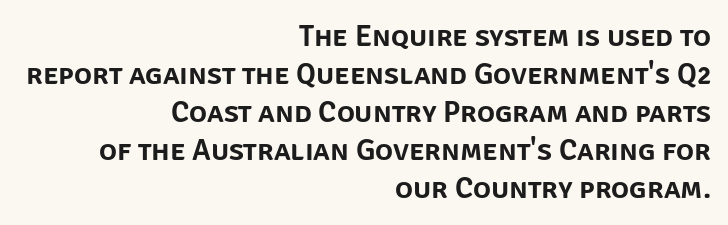
The image shows 30 px sans-serif type, upright; set right-aligned, normal line spacing (1.27x), normal letter spacing, not underlined; low stroke contrast and a large x-height.
